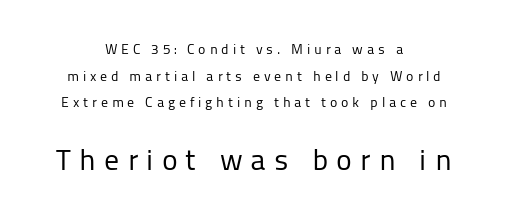
Q: Is the text bold? A: No.
Q: Is the text italic (slanted)? A: No, it is upright.
Q: Is the typeface a serif or a sans-serif typeface? A: Sans-serif.
Q: Is the text underlined? A: No.
Q: How is the paragraph aligned? A: Centered.
Q: Is the spacing between letters normal or unusually wide? A: Unusually wide.
Q: Is the spacing between lines tight, normal or loose? A: Loose.
Q: Which block of text is set in a larger size, the first (top) or the second (bottom)? A: The second (bottom) one.
Q: Width (condensed, normal, or wide)? A: Normal.
Q: Stroke contrast? A: Low.
Q: x-height? A: Medium.
Q: Monospaced? A: No.
